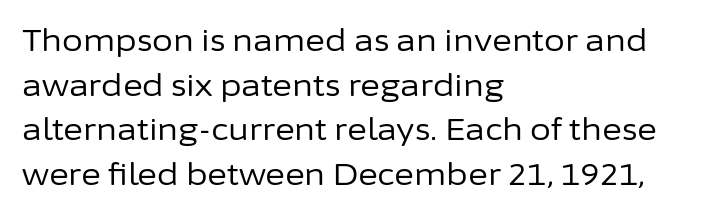
The image shows 30 px regular-weight sans-serif type, upright; set left-aligned, normal line spacing (1.49x), normal letter spacing, not underlined; low stroke contrast and a medium x-height.
